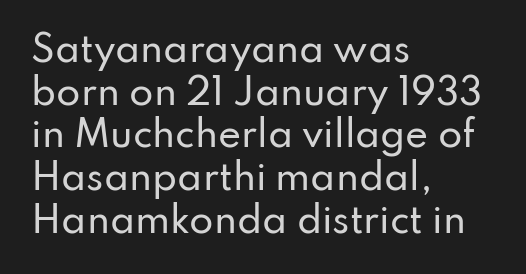
The image shows 35 px sans-serif type, upright; set left-aligned, line spacing 1.22x, normal letter spacing, not underlined; low stroke contrast and a small x-height.
